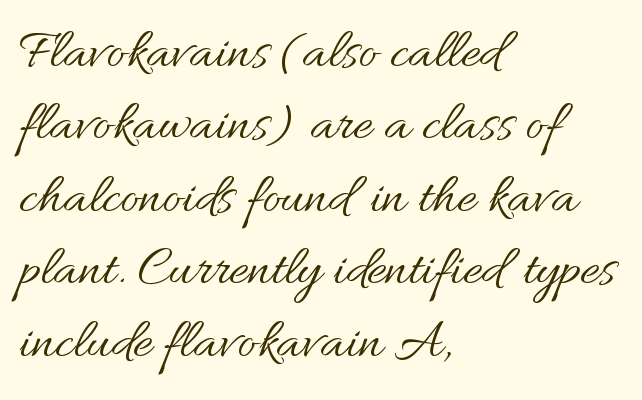
Q: Is the text bold? A: No.
Q: Is the text italic (slanted)? A: Yes.
Q: Is the text underlined? A: No.
Q: How is the paragraph aligned? A: Left-aligned.
Q: Is the spacing between letters normal or unusually wide? A: Normal.
Q: Is the spacing between lines tight, normal or loose? A: Normal.
Q: Width (condensed, normal, or wide)? A: Normal.
Q: Stroke contrast? A: Medium.
Q: x-height? A: Small.
Q: Monospaced? A: No.
